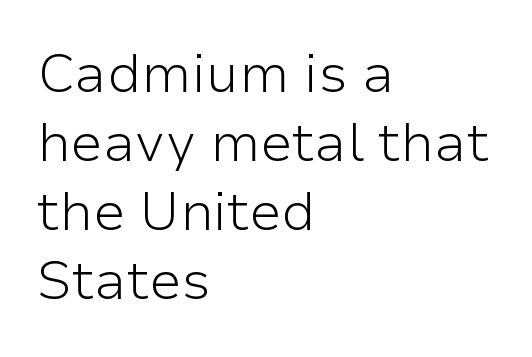
Does the copy run flush right? No — it runs flush left. Short note: letters normally spaced. The type sits square on the baseline with zero lean. This sample has the flowing, uneven cadence of proportional lettering. What's the leading like? Ordinary, nothing unusual. The zone under the glyphs is completely vacant.
